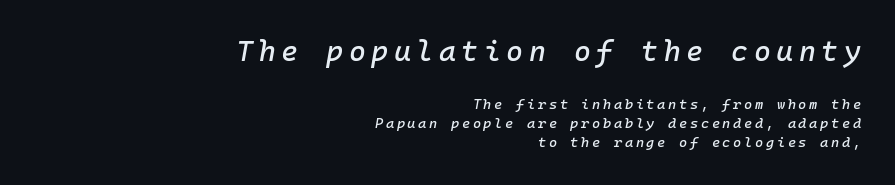
{"italic": "yes", "lean": "right", "slant_degrees": 10, "width": "normal", "stroke_contrast": "low", "x_height": "medium", "monospaced": "yes", "underline": "no", "align": "right", "line_spacing": "normal", "line_spacing_ratio": 1.34, "larger_block": "first", "size_ratio": 2.07, "glyph_px": 29}
